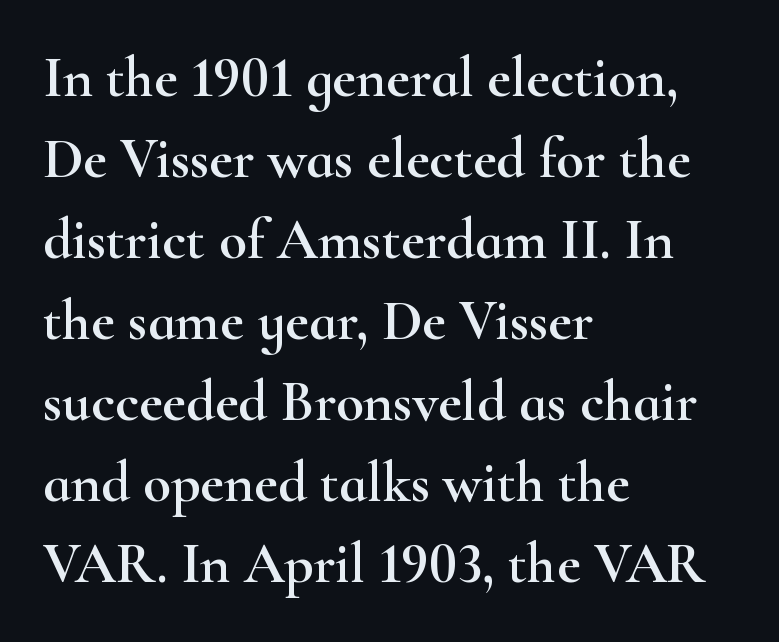
In terms of letterform style, serifs are clearly present. Glyph-to-glyph distance matches everyday printed text. Notice how the stems are strictly vertical — no italics here. Any mark beneath the type? The region is blank. The line-height multiplier appears to be the usual default. Character widths vary here, with narrow letters taking less room than wide ones.
